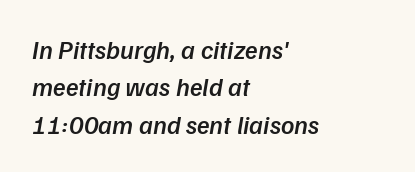
The image shows 26 px text type, italic (leaning right); set left-aligned, normal line spacing (1.44x), normal letter spacing, not underlined.
